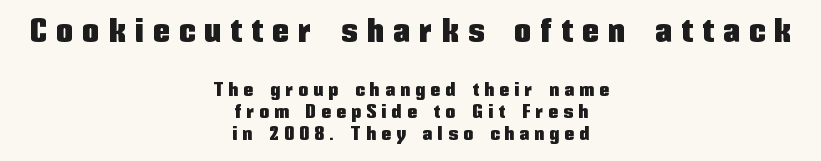
{"serif": "no", "italic": "no", "width": "condensed", "stroke_contrast": "low", "x_height": "medium", "monospaced": "no", "underline": "no", "align": "center", "line_spacing_ratio": 1.16, "letter_spacing": "wide", "letter_spacing_em": 0.3, "larger_block": "first", "size_ratio": 1.74, "glyph_px": 33}
